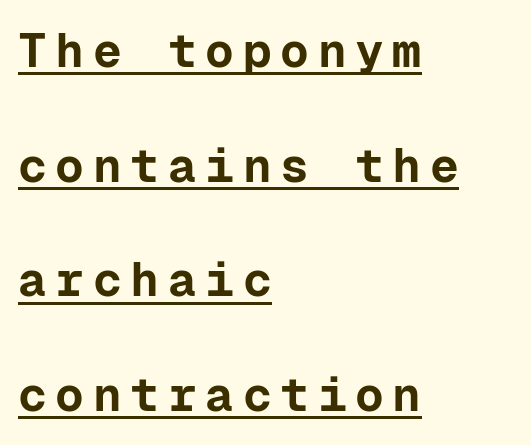
The image shows 48 px bold sans-serif type, upright, monospaced; set left-aligned, loose line spacing (2.39x), underlined; low stroke contrast and a medium x-height.
